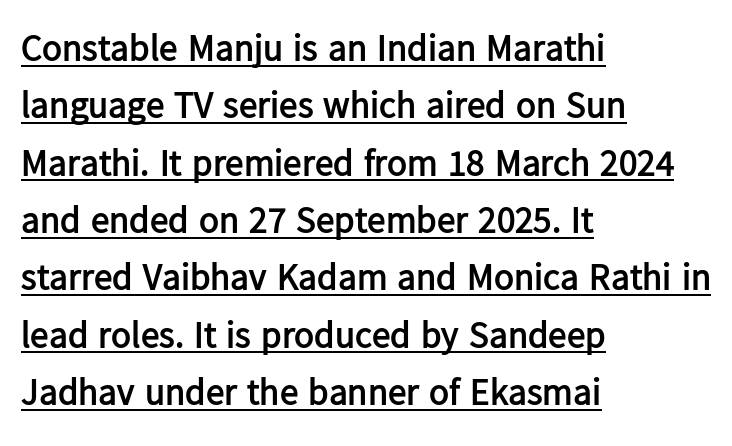
The image shows 37 px semibold sans-serif type, upright; set left-aligned, normal line spacing (1.55x), normal letter spacing, underlined; low stroke contrast and a medium x-height.
